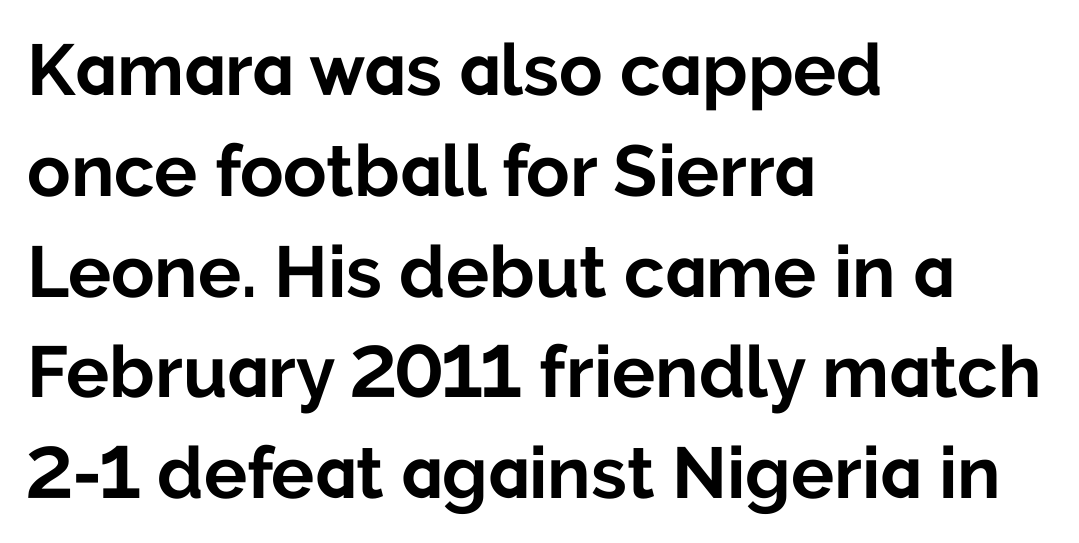
The image shows 72 px bold sans-serif type, upright; set left-aligned, normal line spacing (1.4x), normal letter spacing, not underlined; low stroke contrast and a medium x-height.
